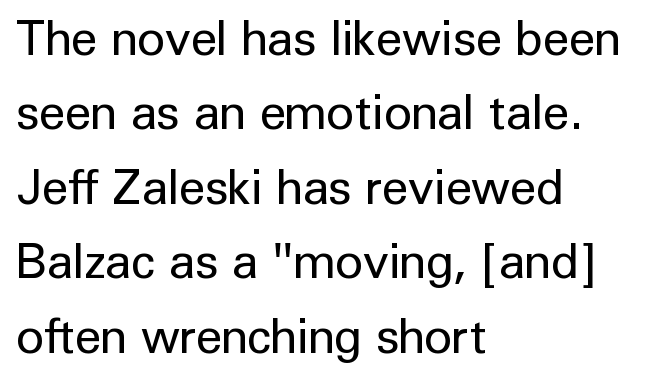
Q: Is the text bold? A: No.
Q: Is the text italic (slanted)? A: No, it is upright.
Q: Is the typeface a serif or a sans-serif typeface? A: Sans-serif.
Q: Is the text underlined? A: No.
Q: How is the paragraph aligned? A: Left-aligned.
Q: Is the spacing between letters normal or unusually wide? A: Normal.
Q: Is the spacing between lines tight, normal or loose? A: Normal.
Q: Width (condensed, normal, or wide)? A: Normal.
Q: Stroke contrast? A: Low.
Q: x-height? A: Medium.
Q: Monospaced? A: No.
